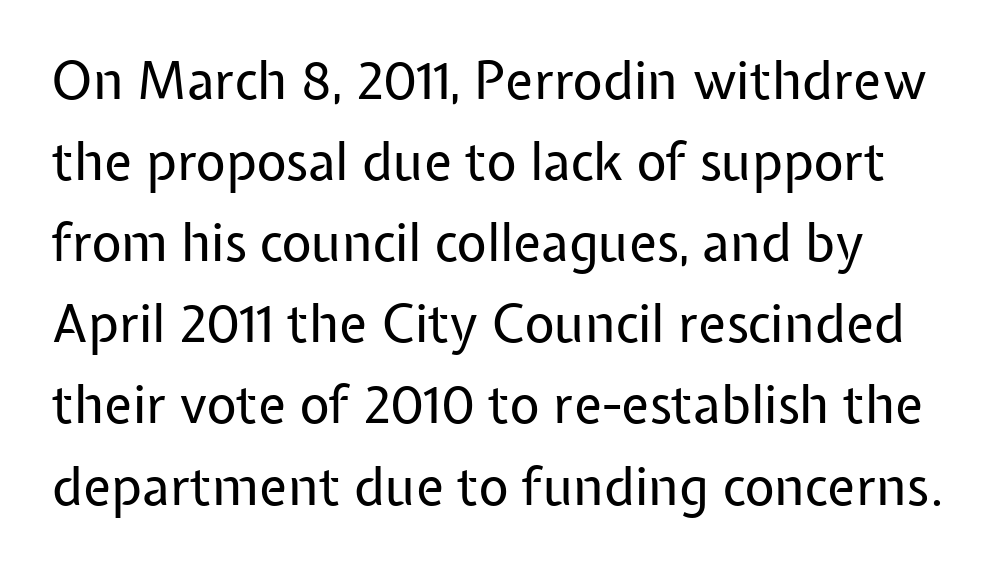
Ordinary non-slanted type is in use. Looks like regular typesetting: each glyph gets only the width it needs. Visually the block forms a straight wall on the left and a jagged coastline on the right. Each stroke keeps to a modest, everyday thickness or less.
